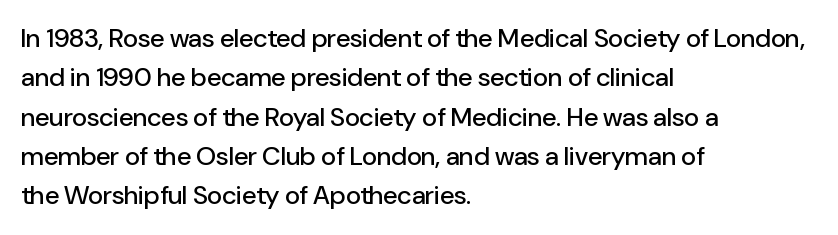
Q: Is the text italic (slanted)? A: No, it is upright.
Q: Is the text underlined? A: No.
Q: How is the paragraph aligned? A: Left-aligned.
Q: Is the spacing between letters normal or unusually wide? A: Normal.
Q: Is the spacing between lines tight, normal or loose? A: Normal.
